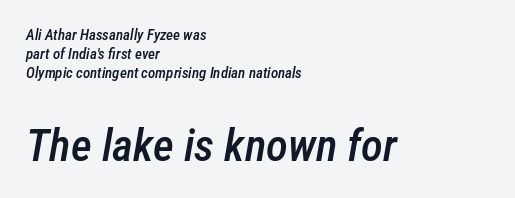
The image shows 45 px semibold, condensed type, italic (leaning right); set left-aligned, normal line spacing (1.26x), normal letter spacing, not underlined; the second (bottom) block is 3.0x larger; low stroke contrast and a medium x-height.
